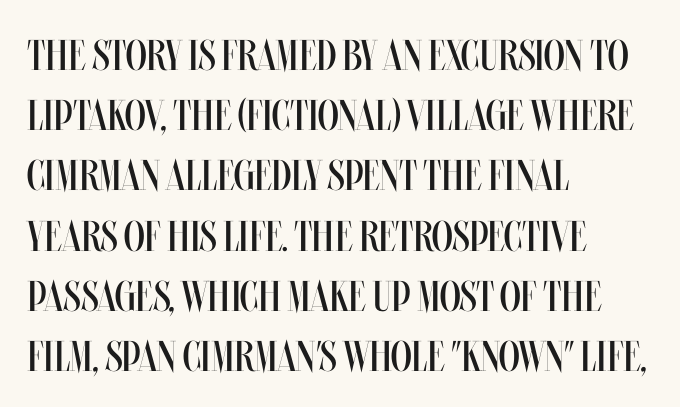
The image shows 43 px regular-weight, condensed type, upright; set left-aligned, normal line spacing (1.4x), normal letter spacing, not underlined; medium stroke contrast and a large x-height.
